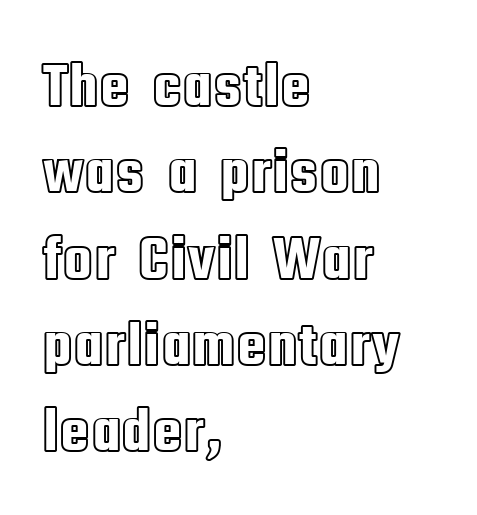
Q: Is the text italic (slanted)? A: No, it is upright.
Q: Is the text underlined? A: No.
Q: How is the paragraph aligned? A: Left-aligned.
Q: Is the spacing between letters normal or unusually wide? A: Normal.
Q: Is the spacing between lines tight, normal or loose? A: Normal.
Q: Width (condensed, normal, or wide)? A: Condensed.
Q: x-height? A: Large.
Q: Monospaced? A: No.
